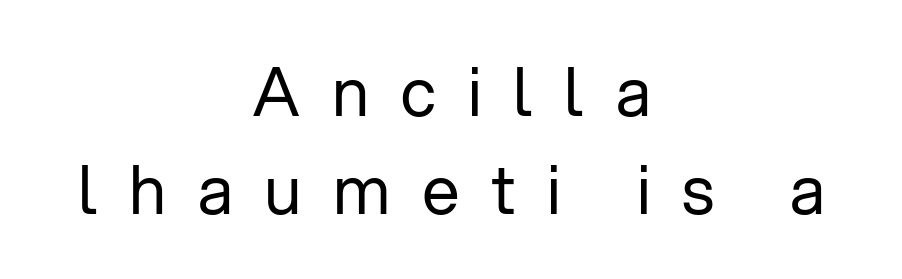
The image shows 67 px regular-weight sans-serif type, upright; set centered, normal line spacing (1.46x), unusually wide letter spacing (+0.47 em), not underlined; low stroke contrast and a medium x-height.
